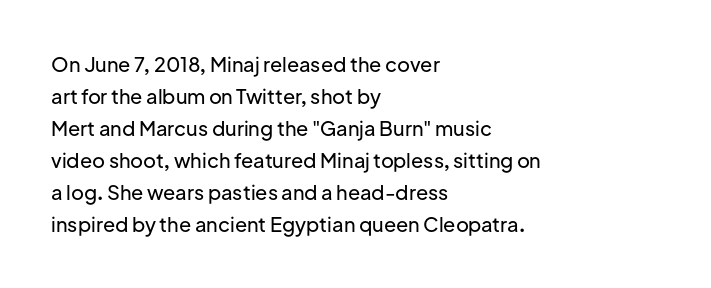
{"italic": "no", "underline": "no", "align": "left", "line_spacing": "normal", "line_spacing_ratio": 1.6, "letter_spacing": "normal", "letter_spacing_em": 0.0, "glyph_px": 20}
